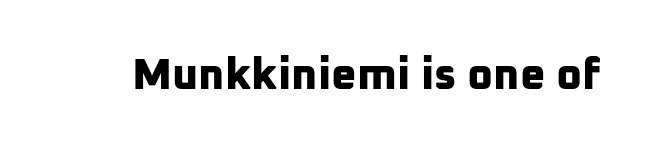
{"serif": "no", "bold": "yes", "weight": "bold", "width": "normal", "stroke_contrast": "low", "x_height": "medium", "monospaced": "no", "underline": "no", "letter_spacing": "normal", "letter_spacing_em": 0.0, "glyph_px": 44}
